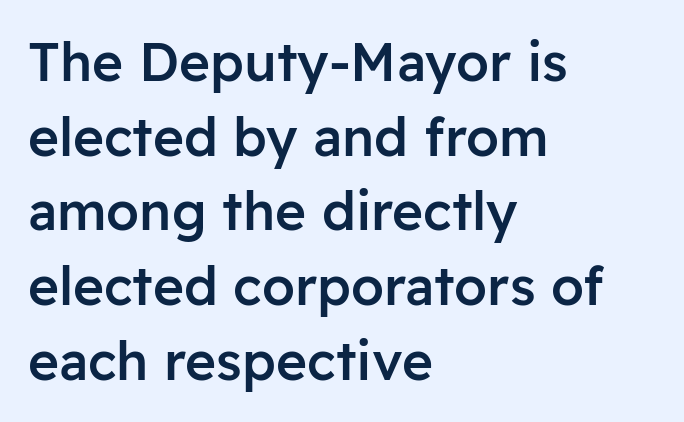
Q: Is the text bold? A: Semi-bold.
Q: Is the text italic (slanted)? A: No, it is upright.
Q: Is the typeface a serif or a sans-serif typeface? A: Sans-serif.
Q: Is the text underlined? A: No.
Q: How is the paragraph aligned? A: Left-aligned.
Q: Is the spacing between letters normal or unusually wide? A: Normal.
Q: Is the spacing between lines tight, normal or loose? A: Normal.
Q: Width (condensed, normal, or wide)? A: Normal.
Q: Stroke contrast? A: Low.
Q: x-height? A: Medium.
Q: Monospaced? A: No.
